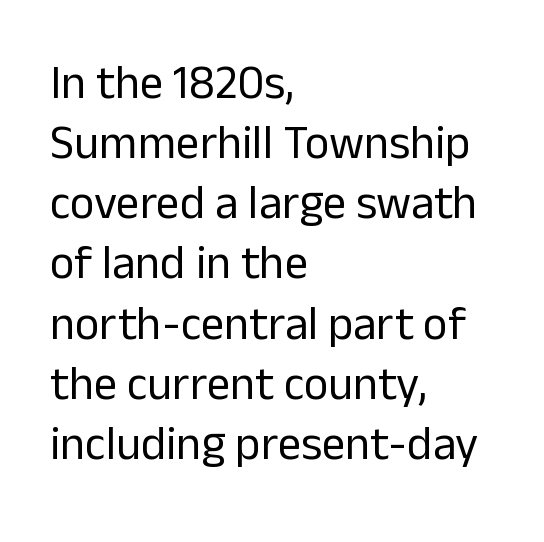
{"serif": "no", "italic": "no", "bold": "no", "weight": "regular", "width": "normal", "stroke_contrast": "low", "x_height": "medium", "monospaced": "no", "underline": "no", "align": "left", "line_spacing": "normal", "line_spacing_ratio": 1.28, "letter_spacing": "normal", "letter_spacing_em": 0.0, "glyph_px": 47}
